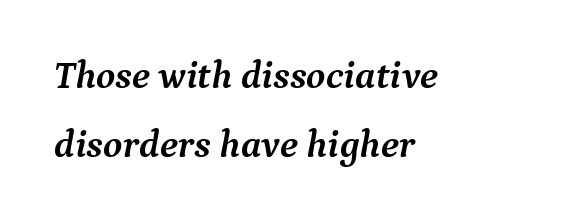
The image shows 39 px semibold serif type, italic (leaning right); set left-aligned, line spacing 1.76x, normal letter spacing, not underlined; medium stroke contrast and a medium x-height.
